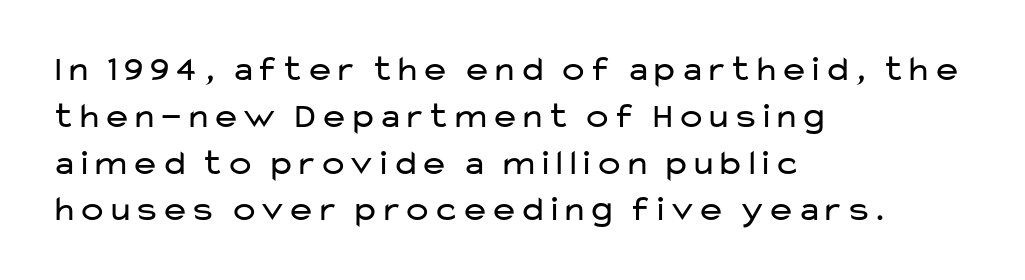
The image shows 36 px regular-weight, wide sans-serif type, upright; set left-aligned, normal line spacing (1.3x), normal letter spacing, not underlined; low stroke contrast and a medium x-height.
